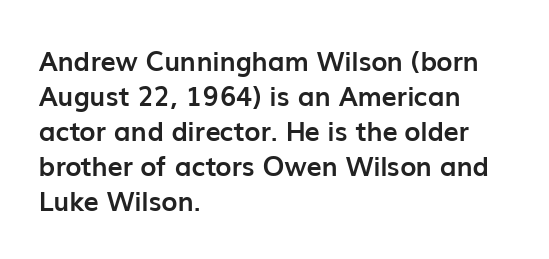
Q: Is the text bold? A: Yes.
Q: Is the text italic (slanted)? A: No, it is upright.
Q: Is the text underlined? A: No.
Q: How is the paragraph aligned? A: Left-aligned.
Q: Is the spacing between letters normal or unusually wide? A: Normal.
Q: Is the spacing between lines tight, normal or loose? A: Normal.
